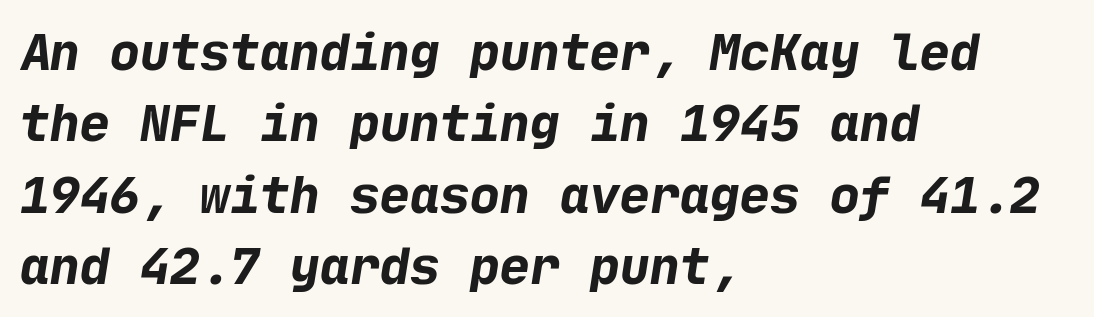
Q: Is the text bold? A: Yes.
Q: Is the typeface a serif or a sans-serif typeface? A: Sans-serif.
Q: Is the text underlined? A: No.
Q: How is the paragraph aligned? A: Left-aligned.
Q: Is the spacing between letters normal or unusually wide? A: Normal.
Q: Is the spacing between lines tight, normal or loose? A: Normal.
Q: Width (condensed, normal, or wide)? A: Normal.
Q: Stroke contrast? A: Low.
Q: x-height? A: Medium.
